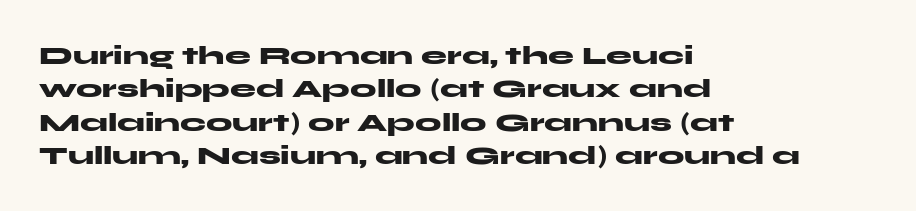
In terms of posture, this sample is upright. Look at the stroke-to-counter ratio: heavy, a bold. Notice how descenders clear the ascenders below comfortably — that's standard leading. The zone under the glyphs is completely vacant. The rendering keeps characters at their native spacing.
